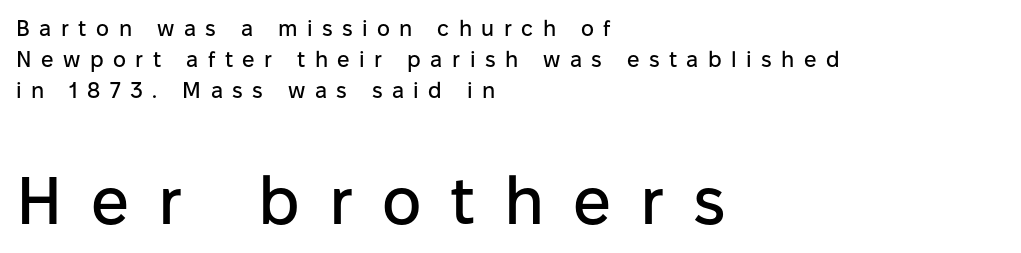
Anything drawn beneath the words? Only blank space. Summary of vertical rhythm: regular, with standard interline spacing. Note: no serifs on the glyphs. Here the designer chose a conventional face with non-uniform glyph widths. Does the bottom block carry the larger type? Yes, it does. Is there any slant? The stems are plumb.
